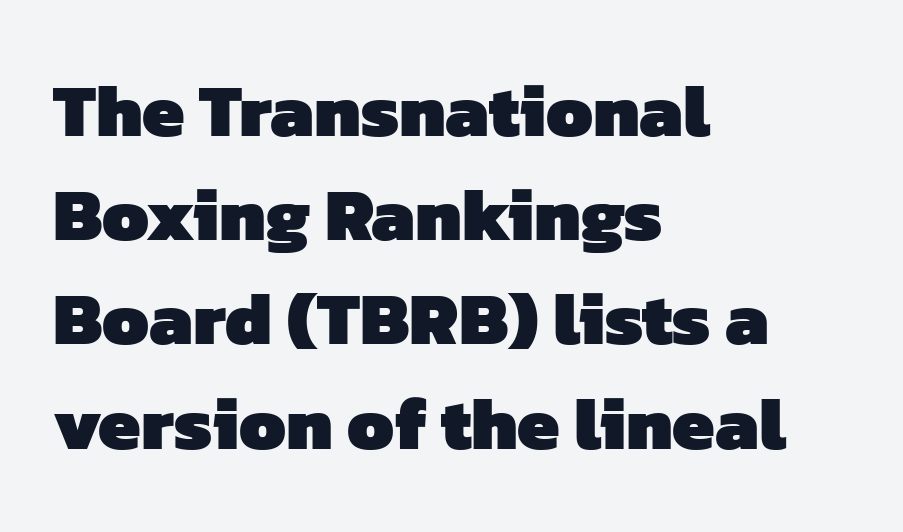
The passage is arranged the way most books set body copy — flush left. The face used here has the dense, thick strokes of a bold. The space between consecutive lines is moderate. The horizontal fit of the characters is conventional and even.
